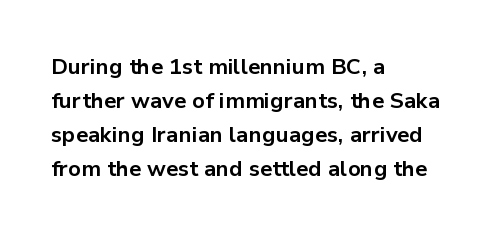
The image shows 22 px bold type, upright; set left-aligned, normal line spacing (1.55x), normal letter spacing, not underlined.
